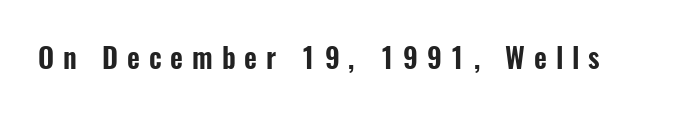
Q: Is the text italic (slanted)? A: No, it is upright.
Q: Is the typeface a serif or a sans-serif typeface? A: Sans-serif.
Q: Is the text underlined? A: No.
Q: Is the spacing between letters normal or unusually wide? A: Unusually wide.
Q: Width (condensed, normal, or wide)? A: Condensed.
Q: Stroke contrast? A: Low.
Q: x-height? A: Medium.
Q: Monospaced? A: No.
